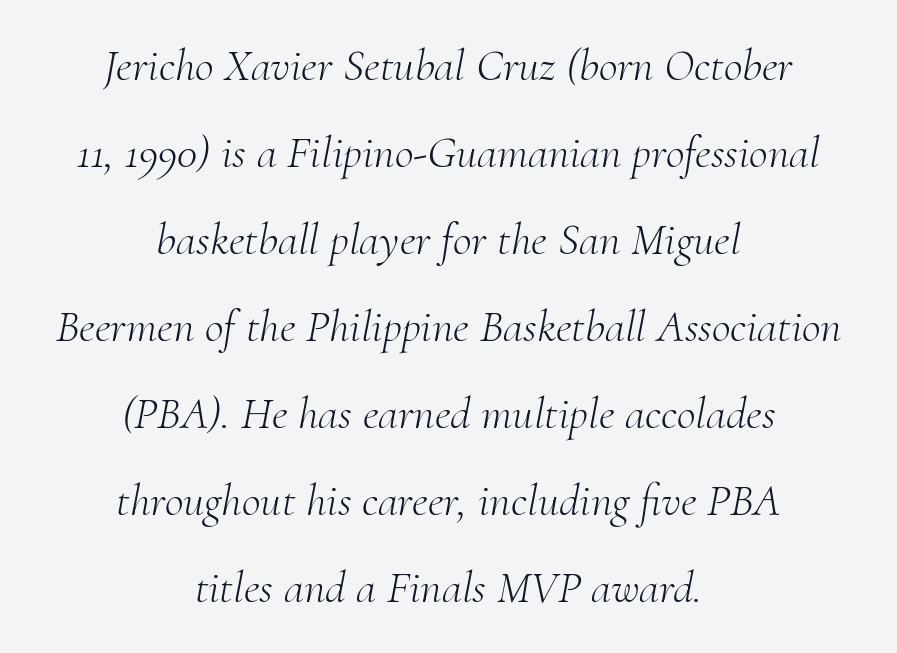
Q: Is the text bold? A: No.
Q: Is the text italic (slanted)? A: Yes, it leans right by about 10 degrees.
Q: Is the typeface a serif or a sans-serif typeface? A: Serif.
Q: Is the text underlined? A: No.
Q: How is the paragraph aligned? A: Centered.
Q: Is the spacing between letters normal or unusually wide? A: Normal.
Q: Width (condensed, normal, or wide)? A: Normal.
Q: Stroke contrast? A: Medium.
Q: x-height? A: Small.
Q: Monospaced? A: No.
